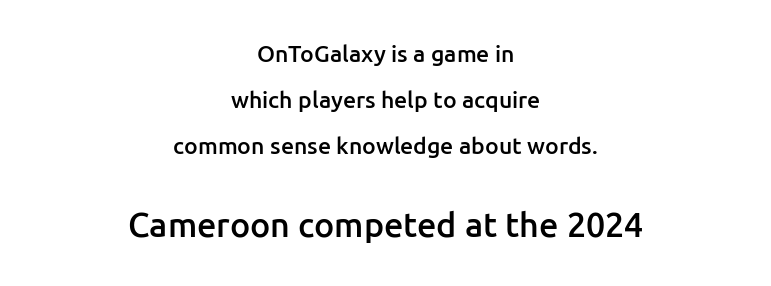
These lines are rendered in a variable-pitch font. Vertically, the passage feels expansive, rows floating well apart. Is there any slant? The stems are plumb. The strokes are fattened partway — semibold, not bold.
